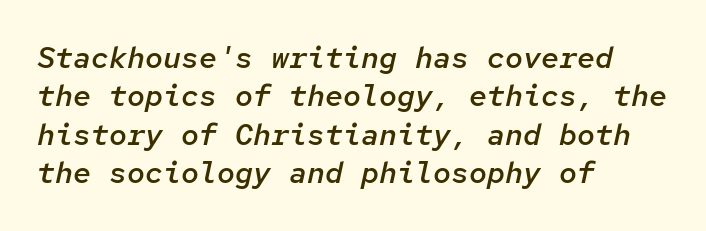
Every character sits at an angle, as italics do. Quick note: underline off. A student would call this left alignment; a typographer would say flush left, rag right. Spacing verdict: monospaced, one width for all characters. These lines sit exactly where default settings would place them. You could call the tracking neutral — neither tight nor loose.
